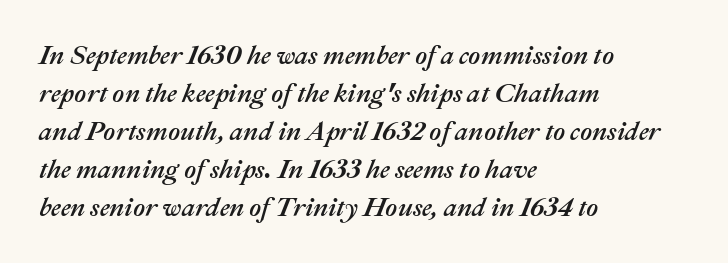
Q: Is the text italic (slanted)? A: Yes, it leans right by about 22 degrees.
Q: Is the text underlined? A: No.
Q: How is the paragraph aligned? A: Left-aligned.
Q: Is the spacing between letters normal or unusually wide? A: Normal.
Q: Is the spacing between lines tight, normal or loose? A: Normal.
